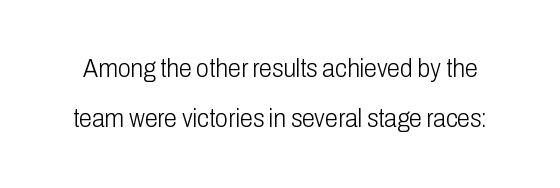
{"italic": "no", "bold": "no", "underline": "no", "line_spacing": "loose", "line_spacing_ratio": 1.94, "letter_spacing": "normal", "letter_spacing_em": 0.0, "glyph_px": 26}
